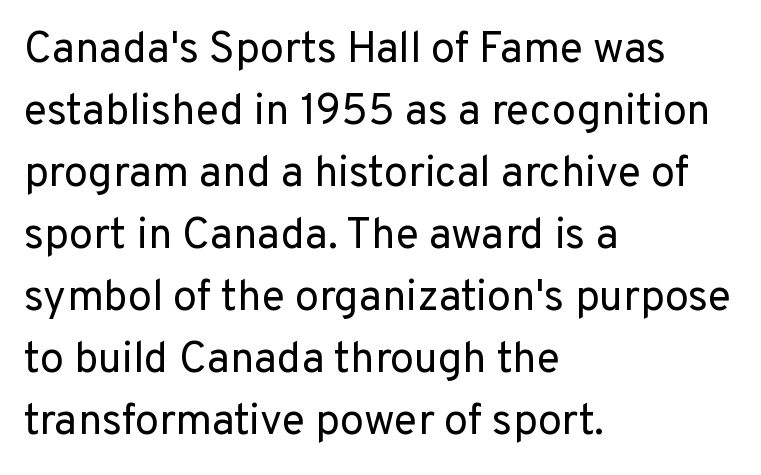
Q: Is the text bold? A: No.
Q: Is the text italic (slanted)? A: No, it is upright.
Q: Is the typeface a serif or a sans-serif typeface? A: Sans-serif.
Q: Is the text underlined? A: No.
Q: How is the paragraph aligned? A: Left-aligned.
Q: Is the spacing between letters normal or unusually wide? A: Normal.
Q: Is the spacing between lines tight, normal or loose? A: Normal.
Q: Width (condensed, normal, or wide)? A: Normal.
Q: Stroke contrast? A: Low.
Q: x-height? A: Medium.
Q: Monospaced? A: No.
